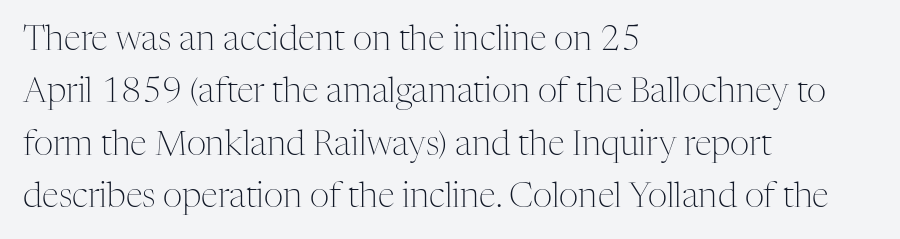
Just letters on the line, the space beneath them empty. Stems here are at most as thick as an everyday book face. The letters stand upright; this is a roman face. The designer went with a serif here, giving each stem small feet.
